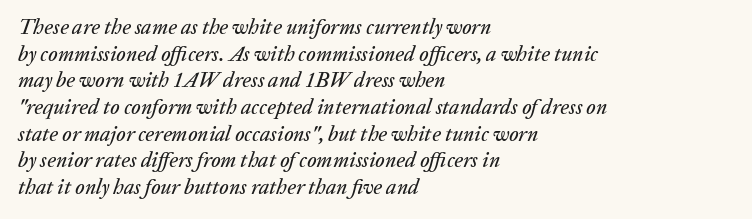
{"italic": "yes", "lean": "right", "slant_degrees": 20, "underline": "no", "align": "left", "line_spacing": "normal", "line_spacing_ratio": 1.27, "letter_spacing": "normal", "letter_spacing_em": 0.0, "glyph_px": 21}
